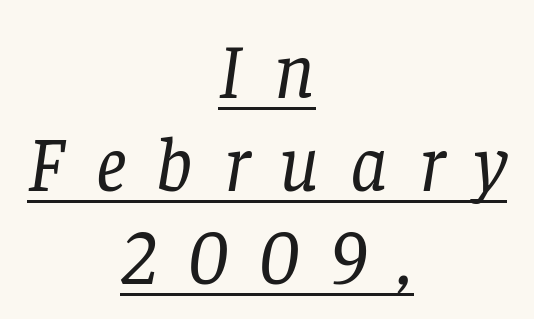
{"serif": "yes", "italic": "yes", "lean": "right", "slant_degrees": 8, "bold": "no", "weight": "regular", "width": "normal", "stroke_contrast": "low", "x_height": "large", "monospaced": "no", "underline": "yes", "align": "center", "line_spacing_ratio": 1.21, "letter_spacing": "wide", "letter_spacing_em": 0.4, "glyph_px": 77}
